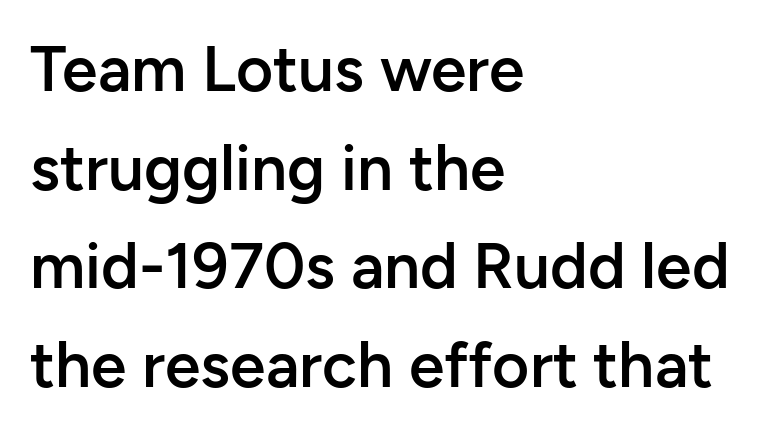
In terms of letterform style, serifs are entirely absent. The block of text has a typical density, with ordinary space between rows. Semibold letterforms, between regular and bold. Glance below the letters and you will spot only blank space.
